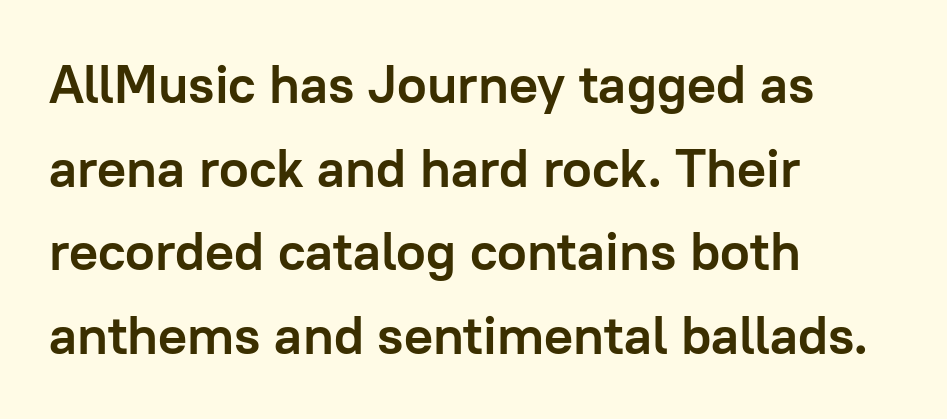
Serif or sans? Sans — the stroke terminals are bare. Its strokes are broad and dark, the hallmark of bold type. The specimen omits any rule beneath the text block's lines. When letters stand straight like this, we call the style roman or upright.
